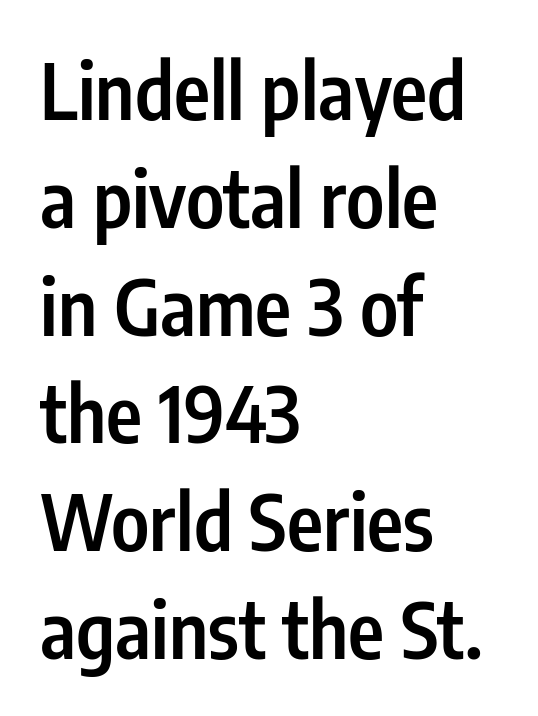
Q: Is the text bold? A: Semi-bold.
Q: Is the text italic (slanted)? A: No, it is upright.
Q: Is the typeface a serif or a sans-serif typeface? A: Sans-serif.
Q: Is the text underlined? A: No.
Q: How is the paragraph aligned? A: Left-aligned.
Q: Is the spacing between letters normal or unusually wide? A: Normal.
Q: Is the spacing between lines tight, normal or loose? A: Normal.
Q: Width (condensed, normal, or wide)? A: Condensed.
Q: Stroke contrast? A: Low.
Q: x-height? A: Medium.
Q: Monospaced? A: No.
